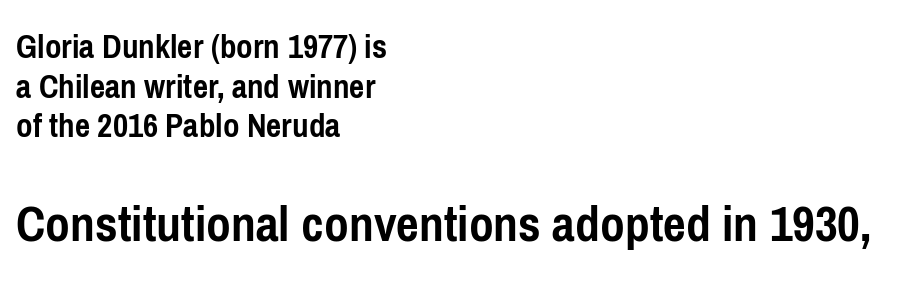
Each new line begins almost immediately beneath the previous one. What kind of face is this? One without serifs — a sans. Left-aligned paragraph, ragged on the right. Each glyph is drawn with heavy, bold strokes.
